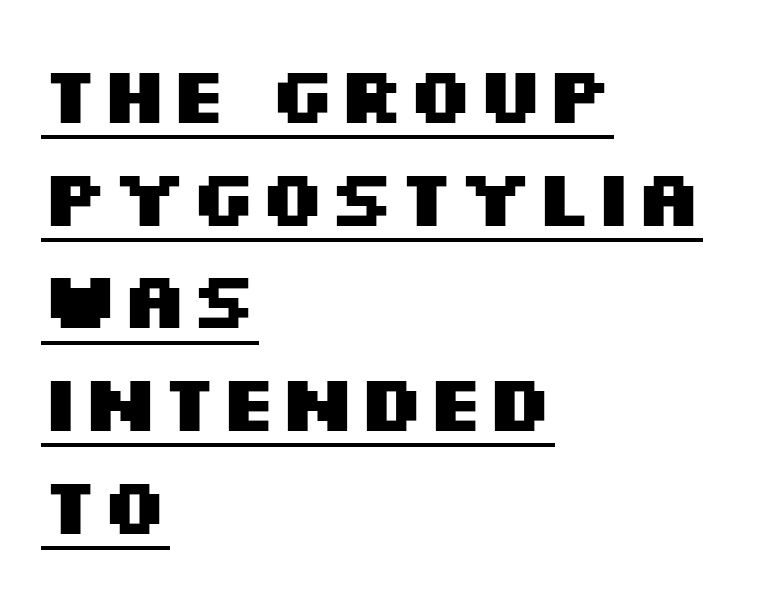
The image shows 79 px heavy, wide sans-serif type, upright; set left-aligned, normal line spacing (1.3x), normal letter spacing, underlined; medium stroke contrast and a large x-height.
